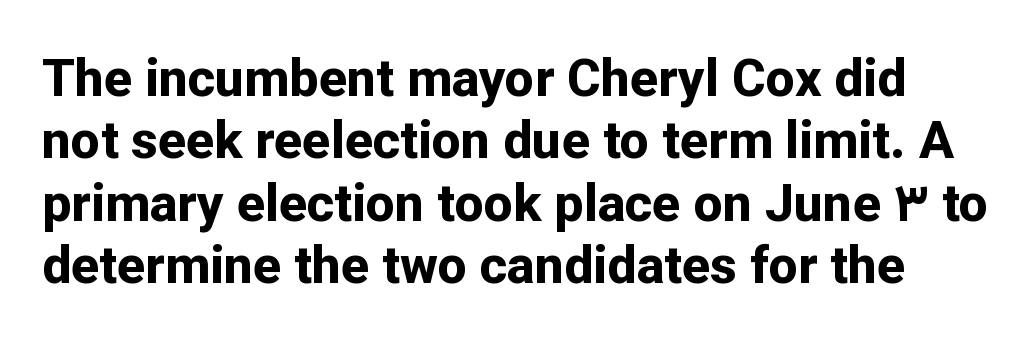
{"serif": "no", "italic": "no", "bold": "yes", "weight": "bold", "width": "normal", "stroke_contrast": "low", "x_height": "medium", "monospaced": "no", "underline": "no", "line_spacing_ratio": 1.2, "letter_spacing": "normal", "letter_spacing_em": 0.0, "glyph_px": 52}
